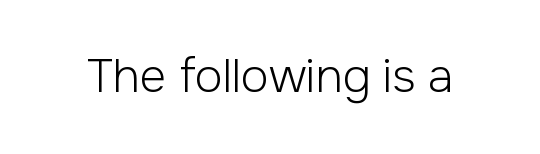
The image shows 46 px light sans-serif type, upright; set normal letter spacing, not underlined; low stroke contrast and a medium x-height.
